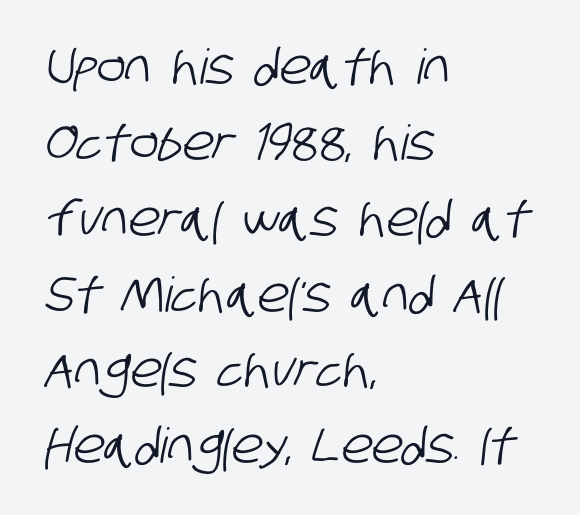
Q: Is the typeface a serif or a sans-serif typeface? A: Sans-serif.
Q: Is the text underlined? A: No.
Q: How is the paragraph aligned? A: Left-aligned.
Q: Is the spacing between letters normal or unusually wide? A: Normal.
Q: Is the spacing between lines tight, normal or loose? A: Normal.
Q: Width (condensed, normal, or wide)? A: Condensed.
Q: Stroke contrast? A: Low.
Q: x-height? A: Large.
Q: Monospaced? A: No.
